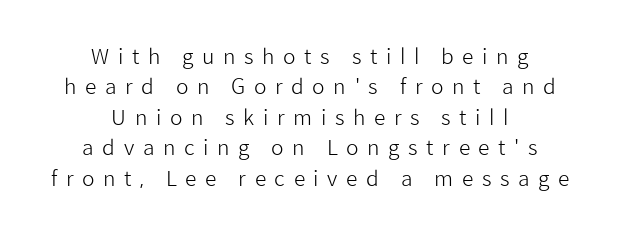
The paragraph shown floats in the horizontal middle. Weight: in the light-to-regular range. Do the letters lean? They stand straight. The tracking jumps out immediately: characters are airy and widely separated. Each row of text sits above clean, open space.
